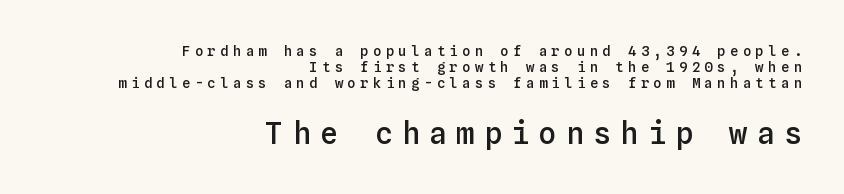
{"italic": "no", "bold": "semi", "weight": "semibold", "width": "normal", "stroke_contrast": "low", "x_height": "medium", "monospaced": "yes", "underline": "no", "align": "right", "line_spacing_ratio": 1.16, "letter_spacing": "wide", "letter_spacing_em": 0.31, "larger_block": "second", "size_ratio": 2.14, "glyph_px": 30}
